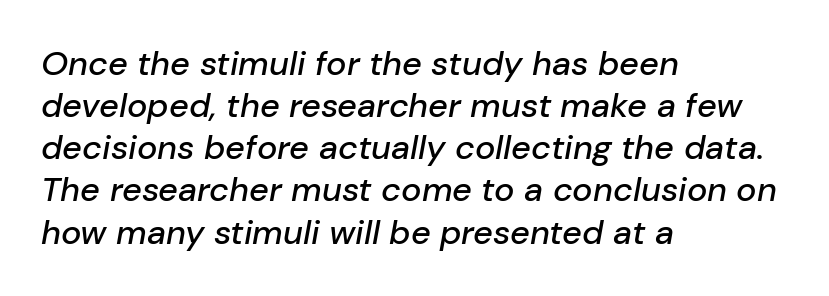
The image shows 34 px text type, italic (leaning right); set left-aligned, line spacing 1.24x, normal letter spacing, not underlined; low stroke contrast and a medium x-height.
